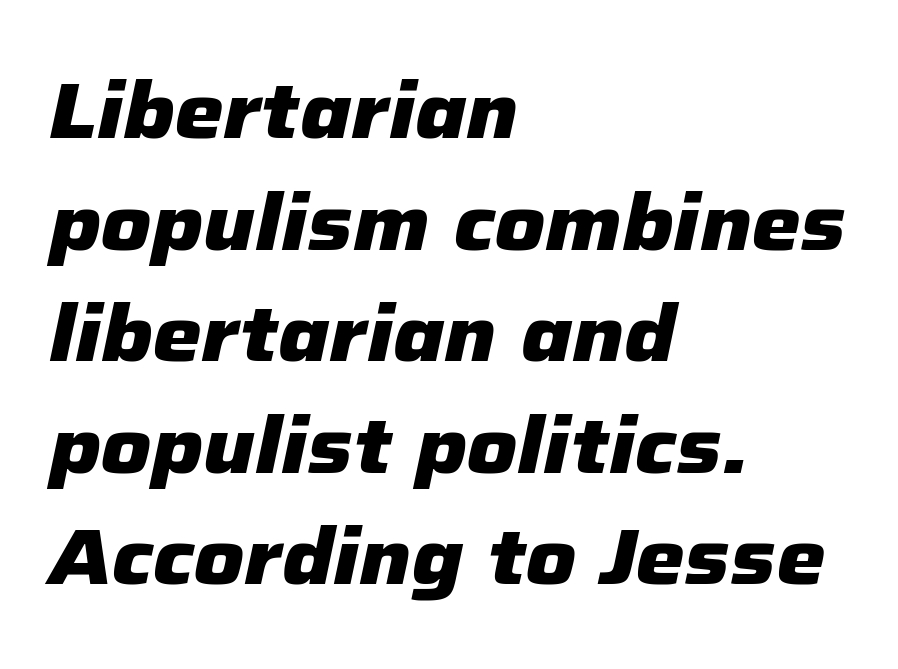
Decoration check: the copy has no underline. Look at the stroke-to-counter ratio: heavy, a bold. The letters are slanted; this is an italic face. Reading down the column, the eye jumps a familiar distance to each next line.
